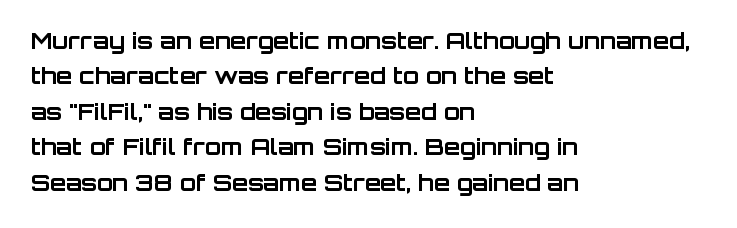
Q: Is the text bold? A: Yes.
Q: Is the text italic (slanted)? A: No, it is upright.
Q: Is the text underlined? A: No.
Q: How is the paragraph aligned? A: Left-aligned.
Q: Is the spacing between letters normal or unusually wide? A: Normal.
Q: Is the spacing between lines tight, normal or loose? A: Normal.
